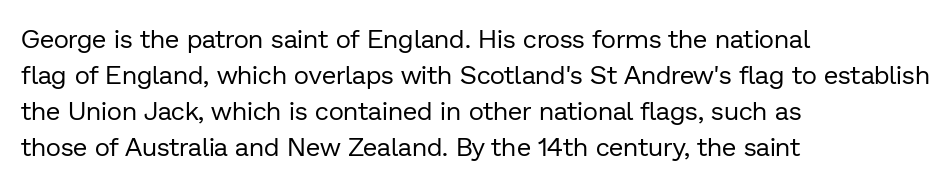
Teacher's note: observe the even left margin — that is flush-left alignment. Students, note that the glyphs here touch the page at normal intervals. Do the letters lean? They stand straight. Descenders hang freely into open space. Stem width sits at or under what a default text font uses.
